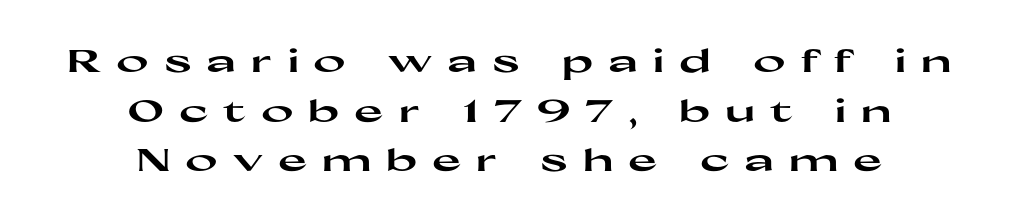
Q: Is the text bold? A: Yes.
Q: Is the text italic (slanted)? A: No, it is upright.
Q: Is the typeface a serif or a sans-serif typeface? A: Sans-serif.
Q: Is the text underlined? A: No.
Q: How is the paragraph aligned? A: Centered.
Q: Is the spacing between letters normal or unusually wide? A: Unusually wide.
Q: Is the spacing between lines tight, normal or loose? A: Normal.
Q: Width (condensed, normal, or wide)? A: Wide.
Q: Stroke contrast? A: High.
Q: x-height? A: Medium.
Q: Monospaced? A: No.
